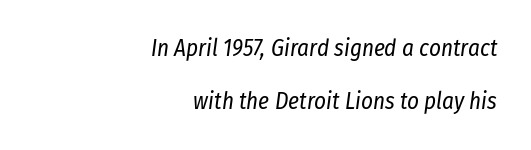
Q: Is the text bold? A: No.
Q: Is the text italic (slanted)? A: Yes, it leans right by about 8 degrees.
Q: Is the text underlined? A: No.
Q: How is the paragraph aligned? A: Right-aligned.
Q: Is the spacing between letters normal or unusually wide? A: Normal.
Q: Is the spacing between lines tight, normal or loose? A: Loose.
